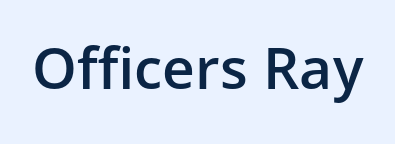
{"serif": "no", "italic": "no", "bold": "semi", "weight": "semibold", "width": "normal", "stroke_contrast": "low", "x_height": "medium", "monospaced": "no", "underline": "no", "letter_spacing": "normal", "letter_spacing_em": 0.0, "glyph_px": 57}
